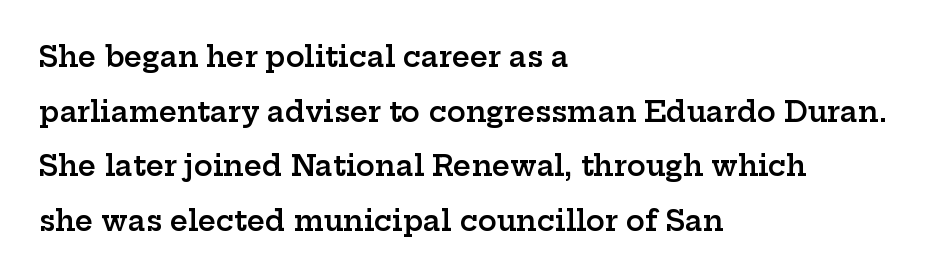
{"serif": "yes", "italic": "no", "bold": "semi", "weight": "semibold", "width": "wide", "stroke_contrast": "low", "x_height": "medium", "monospaced": "no", "underline": "no", "align": "left", "line_spacing": "loose", "line_spacing_ratio": 1.95, "letter_spacing": "normal", "letter_spacing_em": 0.0, "glyph_px": 28}
